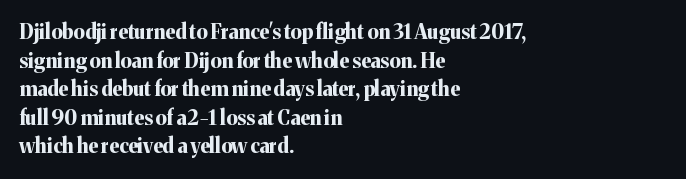
{"italic": "no", "bold": "yes", "underline": "no", "align": "left", "line_spacing": "normal", "line_spacing_ratio": 1.43, "letter_spacing": "normal", "letter_spacing_em": 0.0, "glyph_px": 20}
